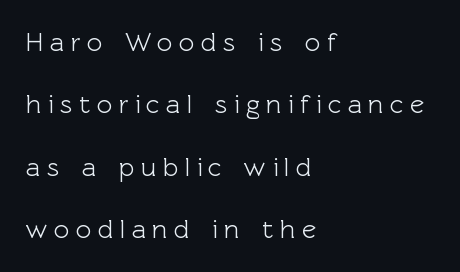
The image shows 27 px text type, upright; set left-aligned, loose line spacing (2.31x), unusually wide letter spacing (+0.24 em), not underlined.
